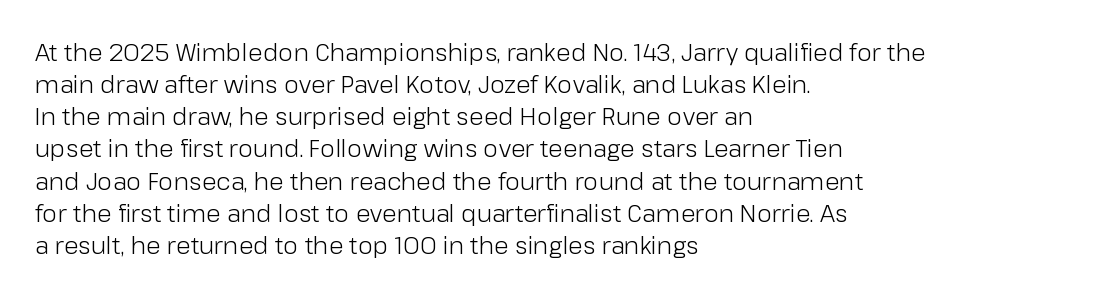
The image shows 24 px text type, upright; set left-aligned, normal line spacing (1.34x), normal letter spacing, not underlined.
